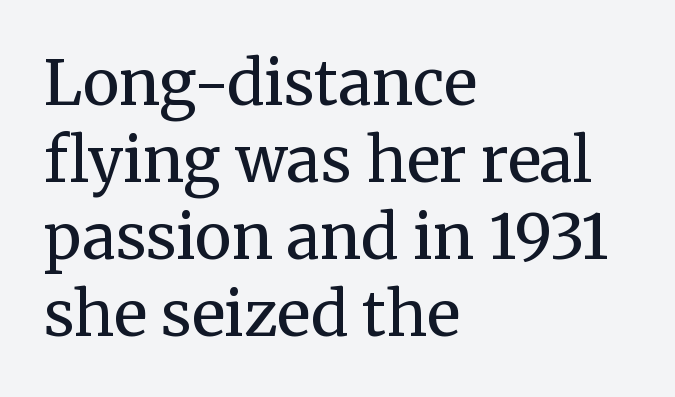
The designer went with a serif here, giving each stem small feet. Teacher's note: observe the even left margin — that is flush-left alignment. Think of a printed novel: that variable character pitch is what you see here. The font is comparable to plain body text, perhaps lighter. Style check: upright.
